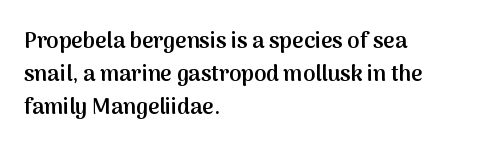
Q: Is the text bold? A: Semi-bold.
Q: Is the text italic (slanted)? A: No, it is upright.
Q: Is the text underlined? A: No.
Q: How is the paragraph aligned? A: Left-aligned.
Q: Is the spacing between letters normal or unusually wide? A: Normal.
Q: Is the spacing between lines tight, normal or loose? A: Normal.
